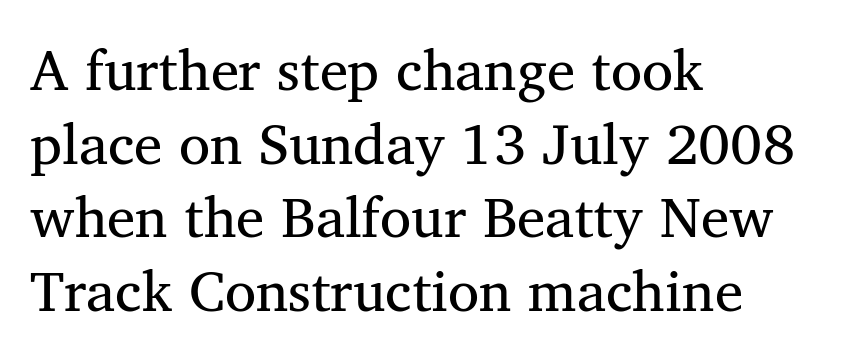
Students, observe: this is what conventionally led text looks like. This is serif lettering, the kind often seen in printed books. The lines in this sample share a left origin and differ only in where they stop. No letter is thick-stroked: the sample isn't bold.
